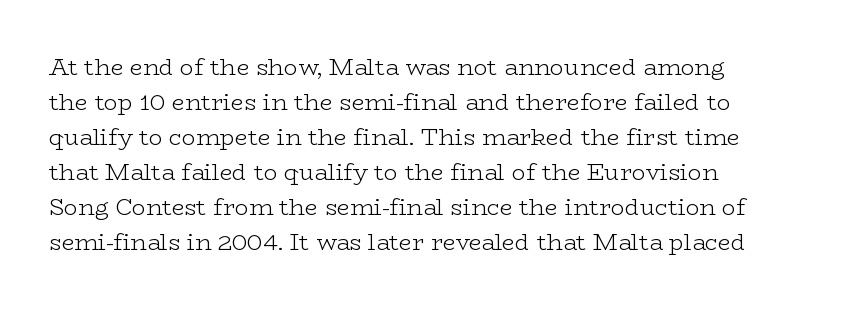
Q: Is the text bold? A: No.
Q: Is the text italic (slanted)? A: No, it is upright.
Q: Is the text underlined? A: No.
Q: How is the paragraph aligned? A: Left-aligned.
Q: Is the spacing between letters normal or unusually wide? A: Normal.
Q: Is the spacing between lines tight, normal or loose? A: Normal.
